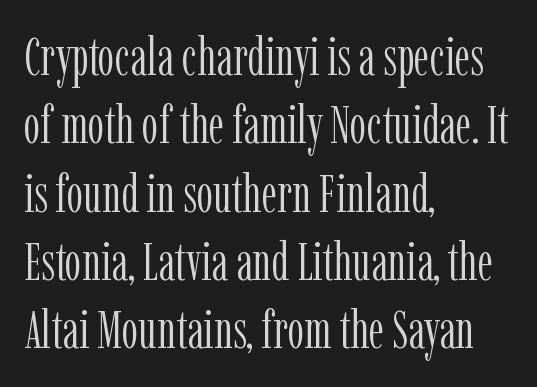
Q: Is the text bold? A: No.
Q: Is the text italic (slanted)? A: No, it is upright.
Q: Is the typeface a serif or a sans-serif typeface? A: Serif.
Q: Is the text underlined? A: No.
Q: How is the paragraph aligned? A: Left-aligned.
Q: Is the spacing between letters normal or unusually wide? A: Normal.
Q: Is the spacing between lines tight, normal or loose? A: Normal.
Q: Width (condensed, normal, or wide)? A: Condensed.
Q: Stroke contrast? A: Low.
Q: x-height? A: Medium.
Q: Monospaced? A: No.
